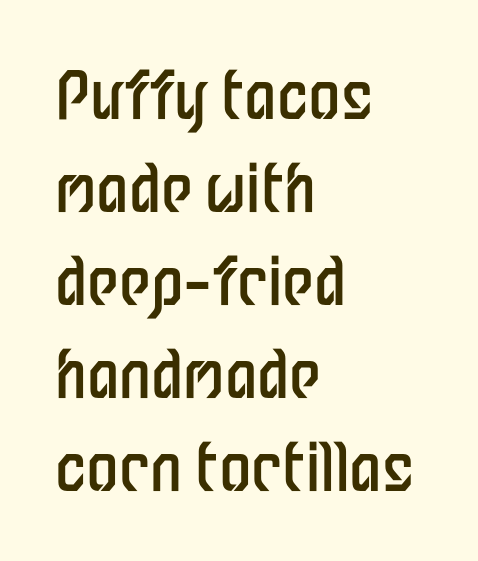
The image shows 65 px regular-weight, condensed sans-serif type, upright; set left-aligned, normal line spacing (1.43x), normal letter spacing, not underlined; low stroke contrast and a medium x-height.
